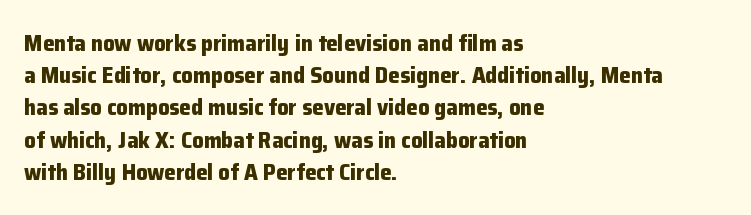
The image shows 23 px bold type, upright; set left-aligned, normal line spacing (1.4x), normal letter spacing, not underlined.
